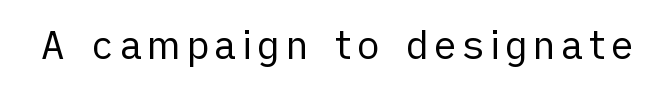
Every stem runs plumb, perpendicular to the baseline. Counters stay open thanks to moderate or lighter strokes. The rendering uses natural spacing where letterforms have individual widths. The gap between lines stays unmarked. A typesetter would label this face a sans.
